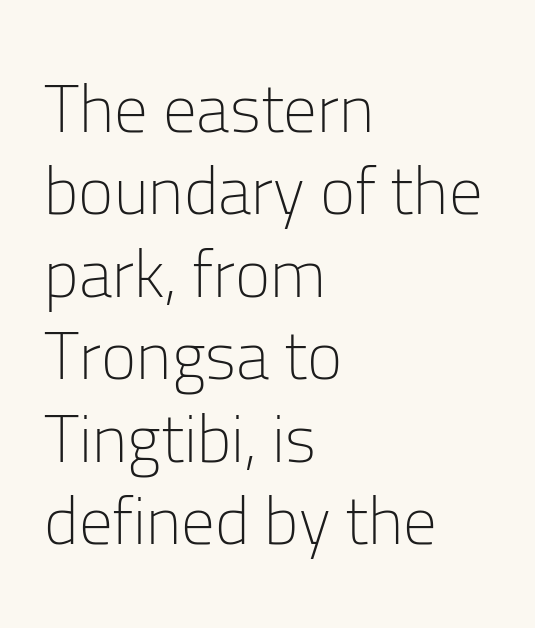
The image shows 67 px light sans-serif type, upright; set left-aligned, line spacing 1.23x, normal letter spacing, not underlined; low stroke contrast and a medium x-height.
